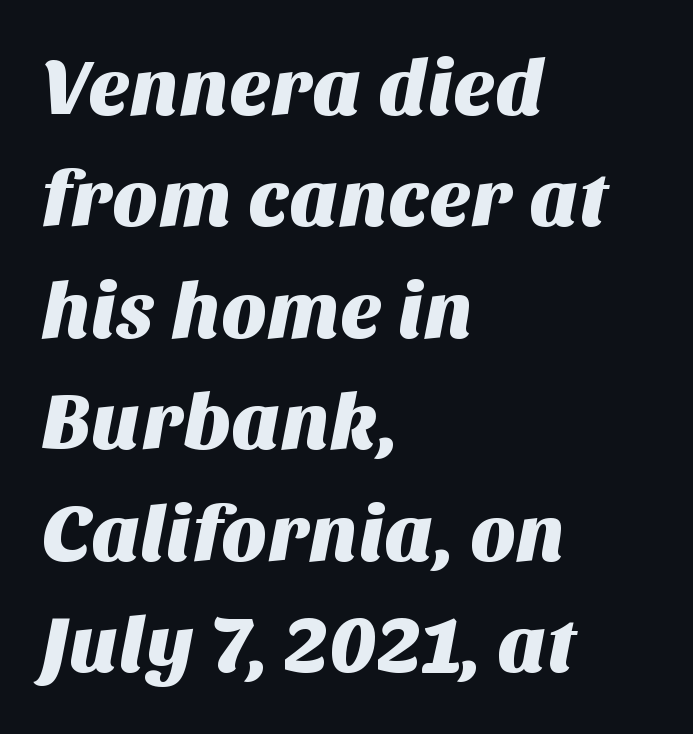
Beneath every word, the page is bare. Typographically, this falls in the sans-serif category. Note the varied advance widths — an 'i' is clearly narrower than an 'm'. Horizontal alignment here is leftward, the default for most running prose.
